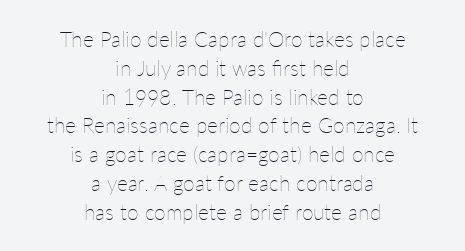
{"italic": "no", "bold": "no", "underline": "no", "align": "center", "line_spacing": "normal", "line_spacing_ratio": 1.37, "letter_spacing": "normal", "letter_spacing_em": 0.0, "glyph_px": 21}
